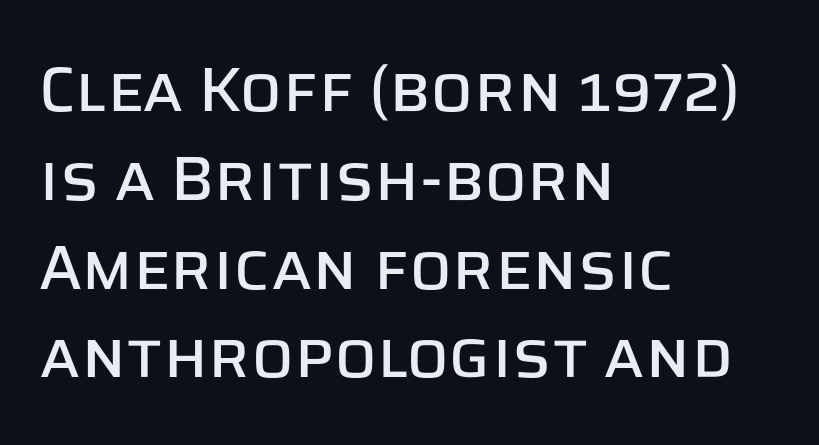
The image shows 63 px sans-serif type, upright; set left-aligned, normal line spacing (1.41x), normal letter spacing, not underlined; low stroke contrast and a large x-height.
